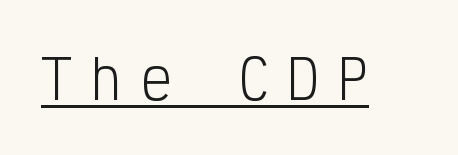
{"serif": "no", "italic": "no", "bold": "no", "weight": "light", "width": "condensed", "stroke_contrast": "low", "x_height": "medium", "monospaced": "yes", "underline": "yes", "letter_spacing": "wide", "letter_spacing_em": 0.33, "glyph_px": 53}
